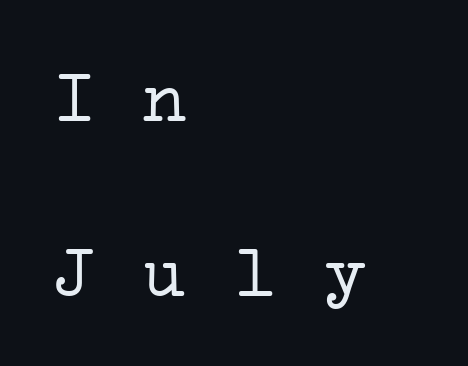
The image shows 75 px light, wide serif type, monospaced; set left-aligned, loose line spacing (2.34x), normal letter spacing, not underlined; low stroke contrast and a medium x-height.
